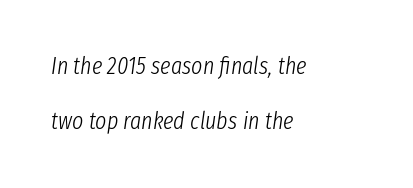
Q: Is the text bold? A: No.
Q: Is the text italic (slanted)? A: Yes, it leans right by about 8 degrees.
Q: Is the text underlined? A: No.
Q: How is the paragraph aligned? A: Left-aligned.
Q: Is the spacing between letters normal or unusually wide? A: Normal.
Q: Is the spacing between lines tight, normal or loose? A: Loose.
